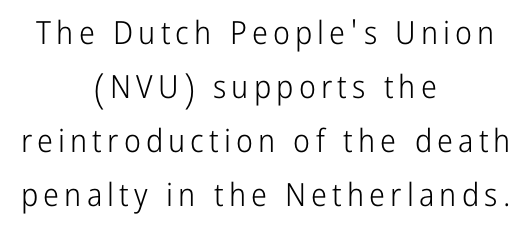
Q: Is the text bold? A: No.
Q: Is the text italic (slanted)? A: No, it is upright.
Q: Is the typeface a serif or a sans-serif typeface? A: Sans-serif.
Q: Is the text underlined? A: No.
Q: How is the paragraph aligned? A: Centered.
Q: Is the spacing between lines tight, normal or loose? A: Normal.
Q: Width (condensed, normal, or wide)? A: Condensed.
Q: Stroke contrast? A: Low.
Q: x-height? A: Medium.
Q: Monospaced? A: No.
